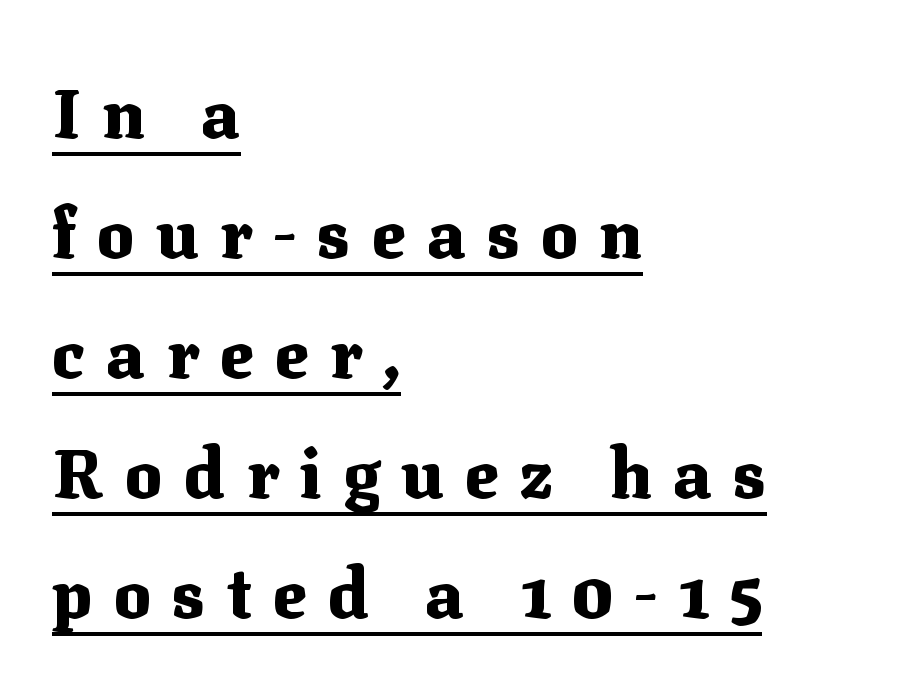
Q: Is the text bold? A: Yes.
Q: Is the text italic (slanted)? A: No, it is upright.
Q: Is the typeface a serif or a sans-serif typeface? A: Serif.
Q: Is the text underlined? A: Yes.
Q: How is the paragraph aligned? A: Left-aligned.
Q: Is the spacing between letters normal or unusually wide? A: Unusually wide.
Q: Width (condensed, normal, or wide)? A: Normal.
Q: Stroke contrast? A: Medium.
Q: x-height? A: Medium.
Q: Monospaced? A: No.
